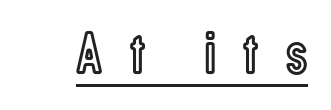
Q: Is the text italic (slanted)? A: No, it is upright.
Q: Is the text underlined? A: Yes.
Q: Is the spacing between letters normal or unusually wide? A: Unusually wide.
Q: Width (condensed, normal, or wide)? A: Condensed.
Q: x-height? A: Medium.
Q: Monospaced? A: No.
